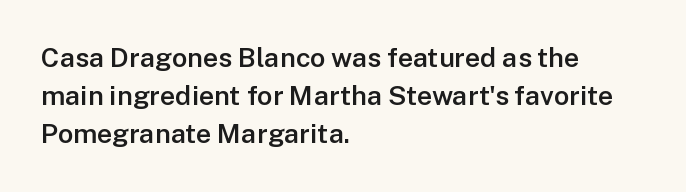
The lines sit at an ordinary, default distance from one another. Compared with typical body copy, the letter spacing here is the same. Casual observation: everything's shoved over to the left. The lettering stays uniformly vertical, giving the passage a roman look.
